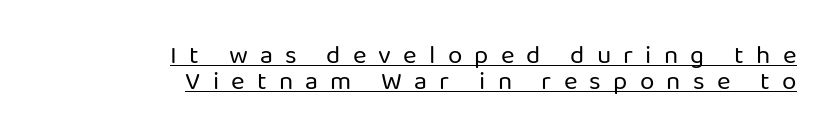
Q: Is the text bold? A: No.
Q: Is the text italic (slanted)? A: No, it is upright.
Q: Is the text underlined? A: Yes.
Q: How is the paragraph aligned? A: Right-aligned.
Q: Is the spacing between letters normal or unusually wide? A: Unusually wide.
Q: Is the spacing between lines tight, normal or loose? A: Tight.
